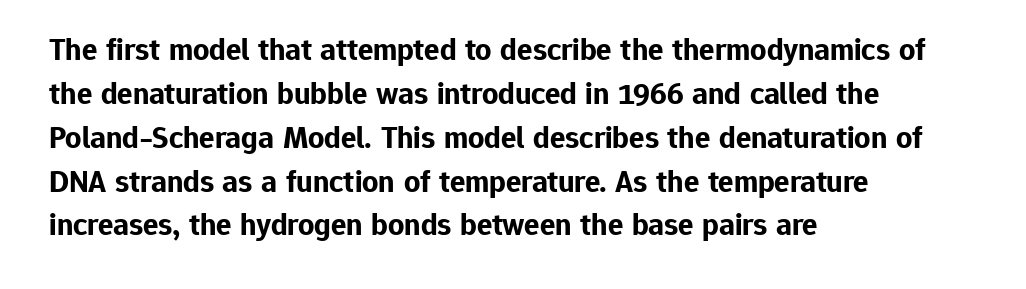
Q: Is the text bold? A: Yes.
Q: Is the text italic (slanted)? A: No, it is upright.
Q: Is the typeface a serif or a sans-serif typeface? A: Sans-serif.
Q: Is the text underlined? A: No.
Q: How is the paragraph aligned? A: Left-aligned.
Q: Is the spacing between letters normal or unusually wide? A: Normal.
Q: Is the spacing between lines tight, normal or loose? A: Normal.
Q: Width (condensed, normal, or wide)? A: Normal.
Q: Stroke contrast? A: Low.
Q: x-height? A: Medium.
Q: Monospaced? A: No.
